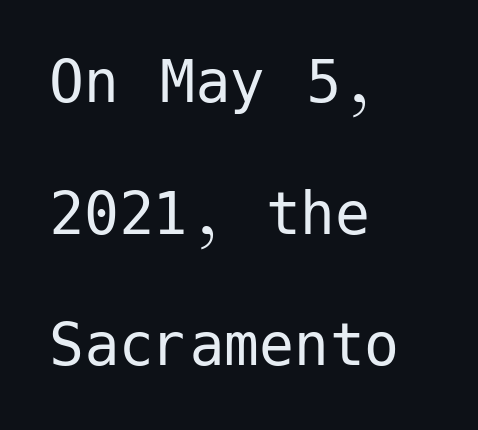
{"serif": "no", "italic": "no", "bold": "no", "weight": "regular", "width": "normal", "stroke_contrast": "low", "x_height": "medium", "underline": "no", "align": "left", "line_spacing_ratio": 1.88, "letter_spacing": "normal", "letter_spacing_em": 0.0, "glyph_px": 70}
